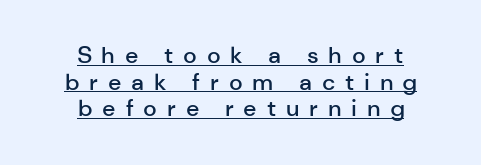
Glyph-to-glyph distance is far greater than everyday printed text. The typesetter chose a symmetrical, centered arrangement here. Is there an underline? Yes — a line sits under the letters. The glyphs have the mass of a demibold cut, below bold. Designer's note — italics off, roman on.
